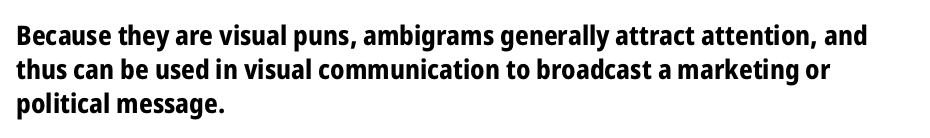
Q: Is the text bold? A: Yes.
Q: Is the text italic (slanted)? A: No, it is upright.
Q: Is the text underlined? A: No.
Q: How is the paragraph aligned? A: Left-aligned.
Q: Is the spacing between letters normal or unusually wide? A: Normal.
Q: Is the spacing between lines tight, normal or loose? A: Normal.
